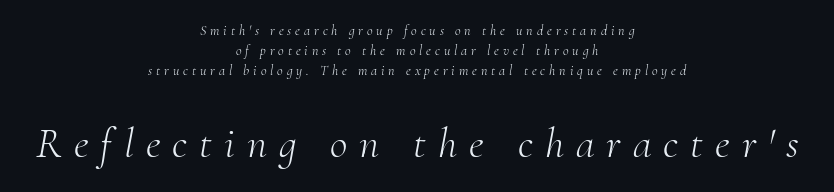
The image shows 43 px light serif type, italic (leaning right); set centered, normal line spacing (1.44x), unusually wide letter spacing (+0.28 em), not underlined; the second (bottom) block is 3.07x larger; medium stroke contrast and a small x-height.
